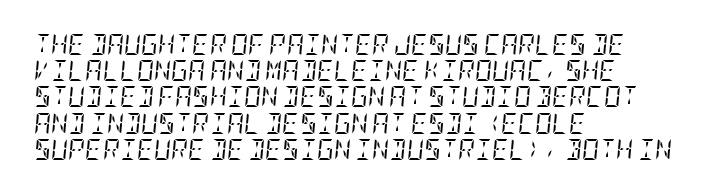
Q: Is the text bold? A: No.
Q: Is the text italic (slanted)? A: Yes, it leans right by about 5 degrees.
Q: Is the text underlined? A: No.
Q: How is the paragraph aligned? A: Left-aligned.
Q: Is the spacing between letters normal or unusually wide? A: Normal.
Q: Is the spacing between lines tight, normal or loose? A: Normal.
